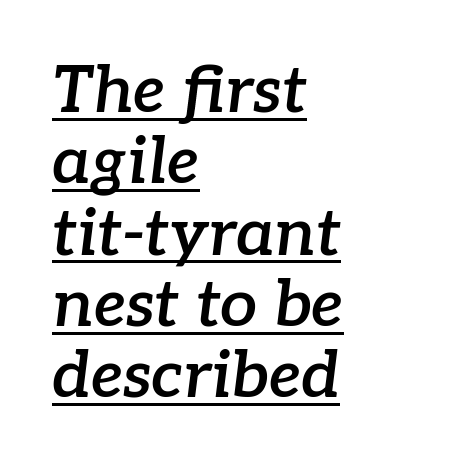
Firm but not heavy-handed strokes: this text is semibold. Whoever set this chose condensed vertical rhythm over breathing room. The letters carry serifs — small finishing strokes at the ends of their stems. Somebody hit Ctrl+U on this one — the words are underlined.
